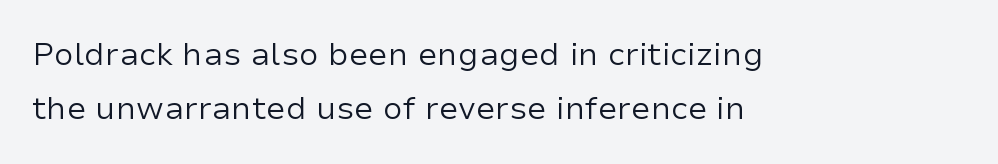
Q: Is the text bold? A: No.
Q: Is the text italic (slanted)? A: No, it is upright.
Q: Is the typeface a serif or a sans-serif typeface? A: Sans-serif.
Q: Is the text underlined? A: No.
Q: How is the paragraph aligned? A: Left-aligned.
Q: Is the spacing between letters normal or unusually wide? A: Normal.
Q: Is the spacing between lines tight, normal or loose? A: Normal.
Q: Width (condensed, normal, or wide)? A: Normal.
Q: Stroke contrast? A: Low.
Q: x-height? A: Medium.
Q: Monospaced? A: No.
